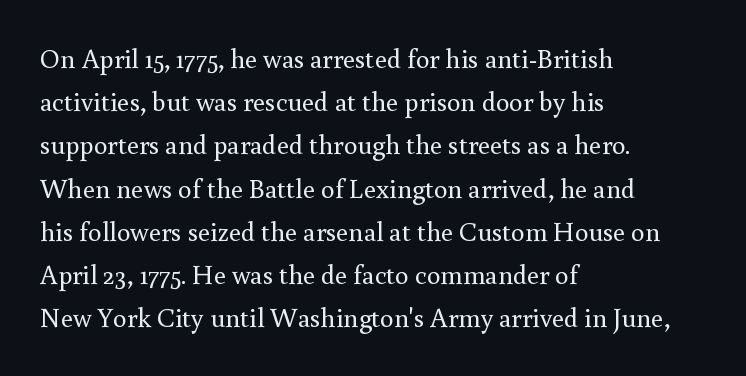
{"italic": "no", "bold": "no", "underline": "no", "align": "left", "line_spacing": "normal", "line_spacing_ratio": 1.6, "letter_spacing": "normal", "letter_spacing_em": 0.0, "glyph_px": 27}
